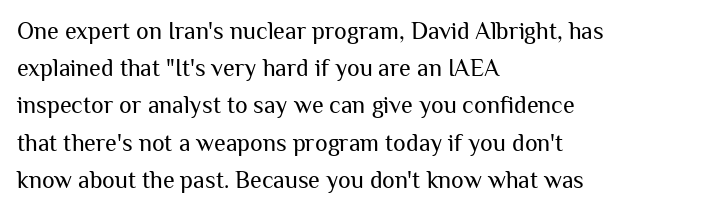
Q: Is the text bold? A: No.
Q: Is the text italic (slanted)? A: No, it is upright.
Q: Is the text underlined? A: No.
Q: How is the paragraph aligned? A: Left-aligned.
Q: Is the spacing between letters normal or unusually wide? A: Normal.
Q: Is the spacing between lines tight, normal or loose? A: Normal.
